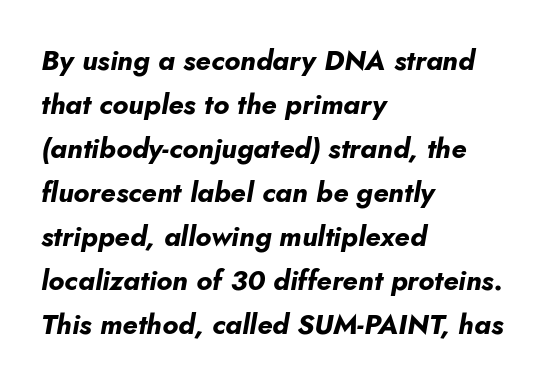
{"italic": "yes", "lean": "right", "slant_degrees": 10, "bold": "yes", "weight": "bold", "width": "normal", "stroke_contrast": "low", "x_height": "small", "monospaced": "no", "underline": "no", "align": "left", "line_spacing": "normal", "line_spacing_ratio": 1.57, "letter_spacing": "normal", "letter_spacing_em": 0.0, "glyph_px": 28}
